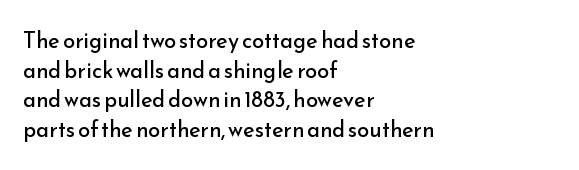
Q: Is the text bold? A: No.
Q: Is the text italic (slanted)? A: No, it is upright.
Q: Is the text underlined? A: No.
Q: How is the paragraph aligned? A: Left-aligned.
Q: Is the spacing between letters normal or unusually wide? A: Normal.
Q: Is the spacing between lines tight, normal or loose? A: Normal.
